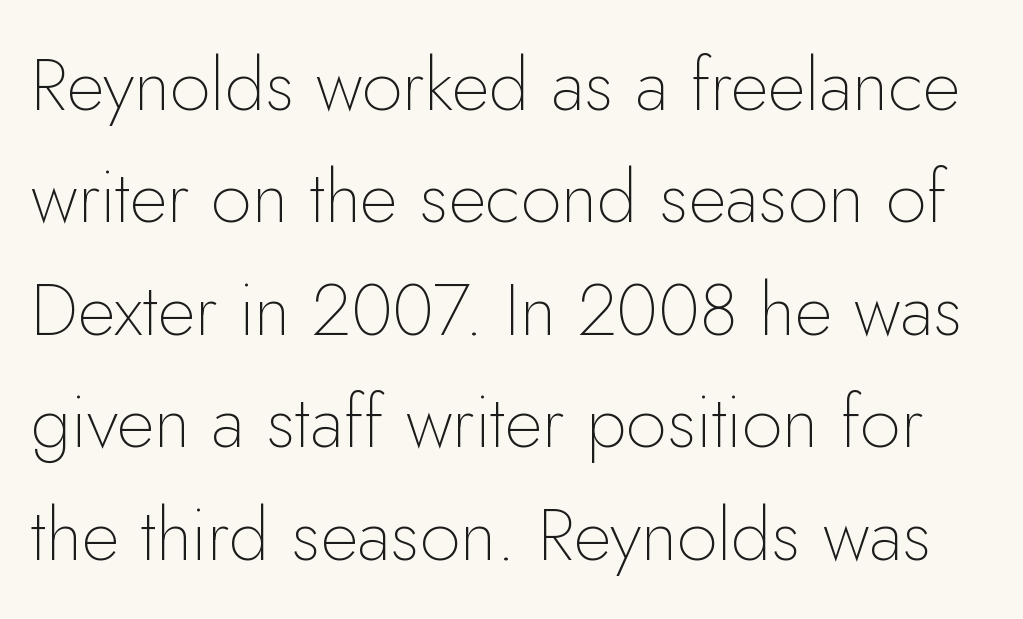
The image shows 73 px thin sans-serif type, upright; set normal line spacing (1.54x), normal letter spacing, not underlined; low stroke contrast and a small x-height.
